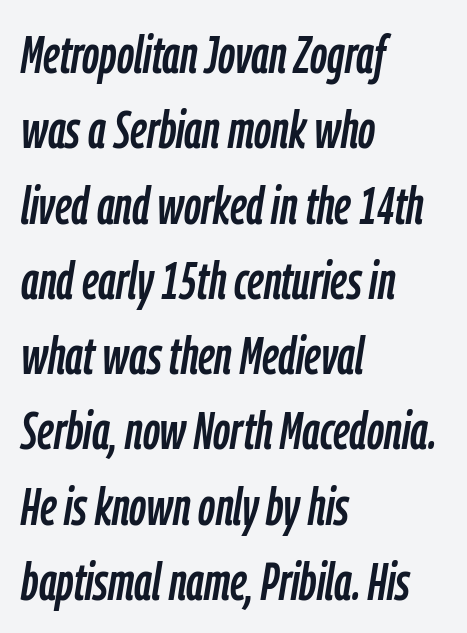
Casual observation: everything's shoved over to the left. The passage shown is typed in a proportional face where columns would drift. These lines keep a tight, regular rhythm from letter to letter. The strip under each line holds only bare page. Rendered with sloped, italic letterforms.
